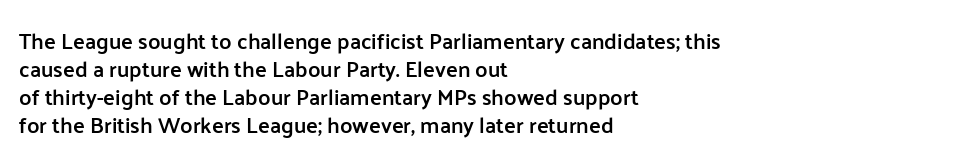
The image shows 22 px text type, upright; set left-aligned, normal line spacing (1.27x), normal letter spacing, not underlined.
